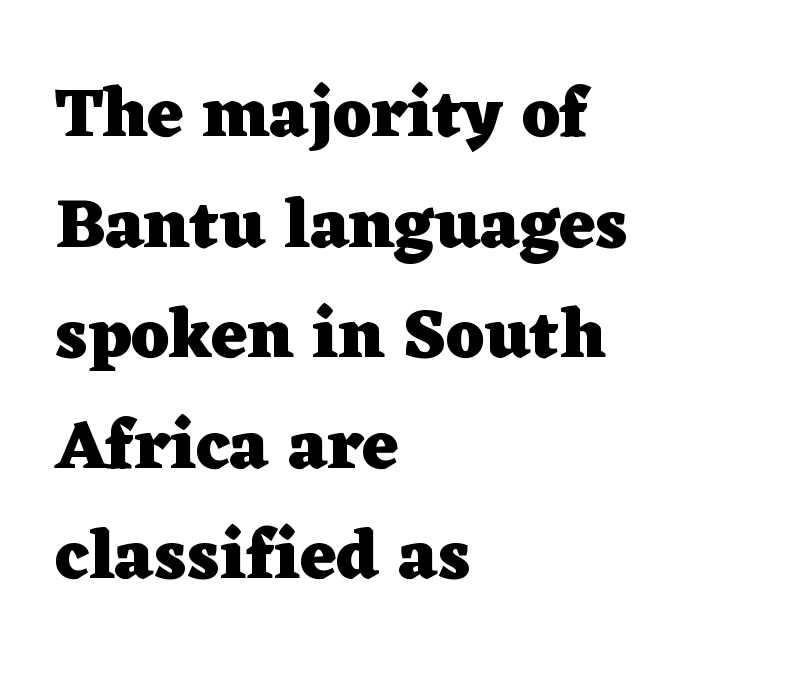
The image shows 70 px heavy, wide serif type, upright; set left-aligned, normal line spacing (1.58x), normal letter spacing, not underlined; low stroke contrast and a medium x-height.
